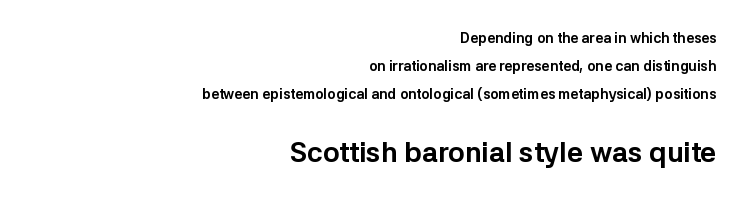
Alignment: flush right. The string is rendered with underlining switched off. Caption: bold face, heavy strokes. The rendering uses natural spacing where letterforms have individual widths.
